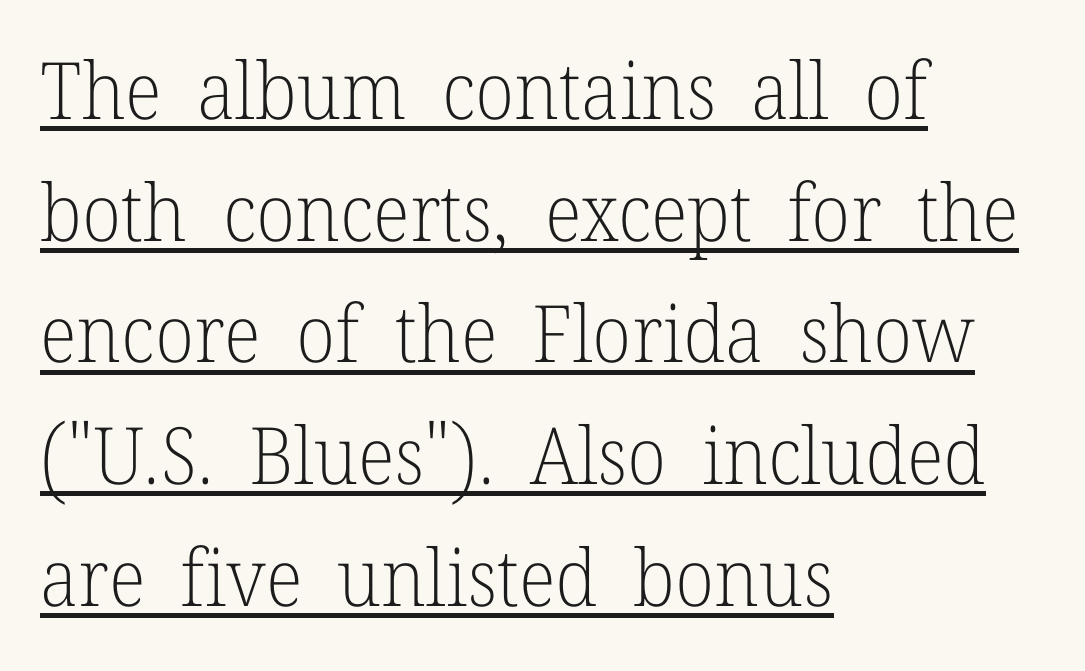
The image shows 79 px light serif type, upright; set left-aligned, normal line spacing (1.54x), normal letter spacing, underlined; low stroke contrast and a medium x-height.
